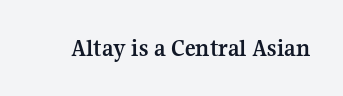
The image shows 25 px bold type, upright; set normal letter spacing, not underlined.
